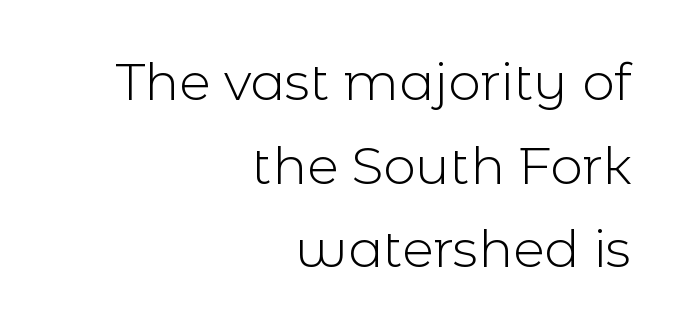
Q: Is the text bold? A: No.
Q: Is the text italic (slanted)? A: No, it is upright.
Q: Is the typeface a serif or a sans-serif typeface? A: Sans-serif.
Q: Is the text underlined? A: No.
Q: How is the paragraph aligned? A: Right-aligned.
Q: Is the spacing between letters normal or unusually wide? A: Normal.
Q: Is the spacing between lines tight, normal or loose? A: Normal.
Q: Width (condensed, normal, or wide)? A: Normal.
Q: x-height? A: Medium.
Q: Monospaced? A: No.
